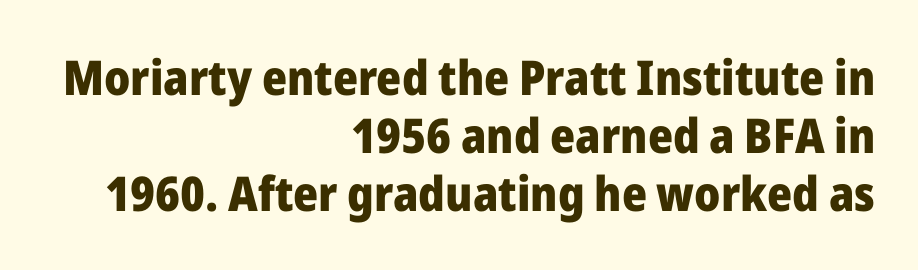
The letters stand upright; this is a roman face. Varying glyph widths throughout — classic text-font behaviour. This rendering employs a face without finishing strokes, i.e., a sans-serif. The setting favours the right margin, as signatures and pull-quotes sometimes do. Quick note: underline off. The typesetting leans heavy: a genuine bold.
